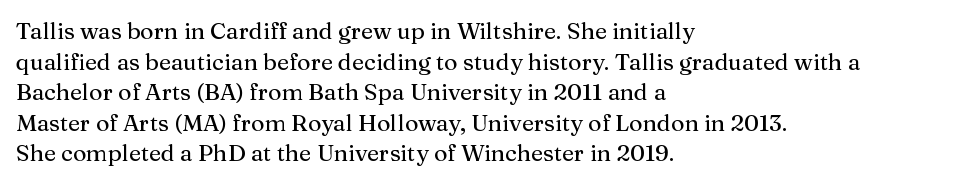
The image shows 23 px text type, upright; set left-aligned, normal line spacing (1.33x), normal letter spacing, not underlined.
